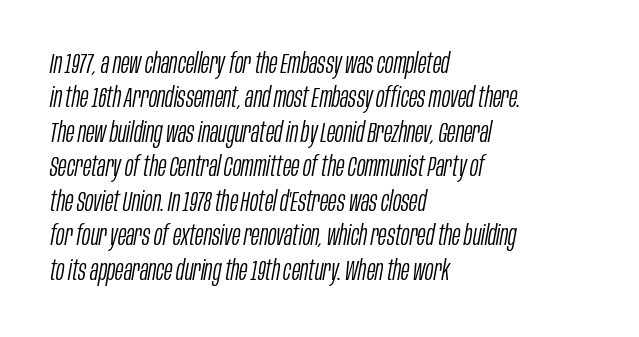
The letterforms sit at book weight or below. Posture: slanted. This rendering features lettering with no underline. Varying glyph widths throughout — classic text-font behaviour. What stands out about the letter spacing? Nothing — it is the standard amount.
